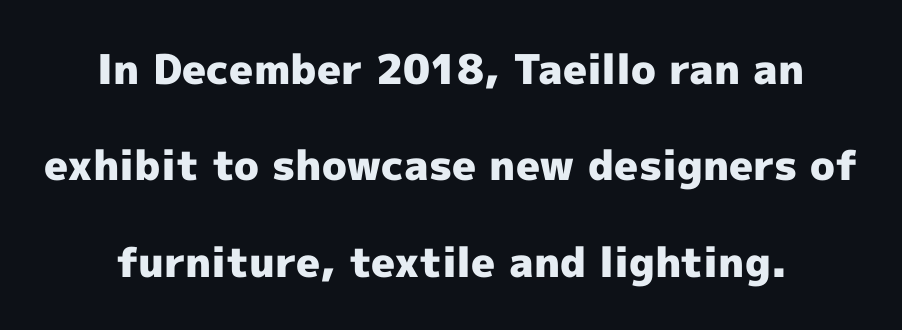
Q: Is the text bold? A: Yes.
Q: Is the text italic (slanted)? A: No, it is upright.
Q: Is the typeface a serif or a sans-serif typeface? A: Sans-serif.
Q: Is the text underlined? A: No.
Q: Is the spacing between letters normal or unusually wide? A: Normal.
Q: Is the spacing between lines tight, normal or loose? A: Loose.
Q: Width (condensed, normal, or wide)? A: Normal.
Q: x-height? A: Medium.
Q: Monospaced? A: No.
